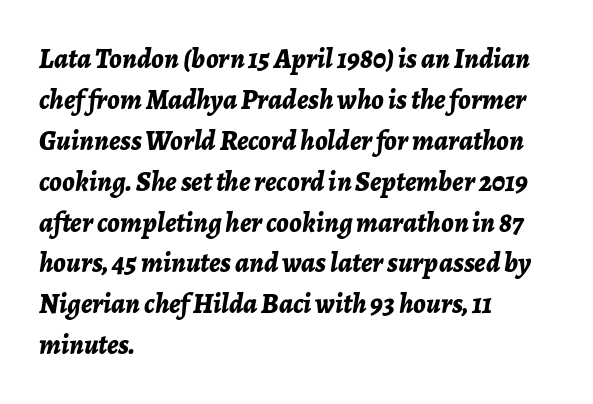
Q: Is the text bold? A: Yes.
Q: Is the text italic (slanted)? A: Yes, it leans right by about 7 degrees.
Q: Is the text underlined? A: No.
Q: How is the paragraph aligned? A: Left-aligned.
Q: Is the spacing between letters normal or unusually wide? A: Normal.
Q: Is the spacing between lines tight, normal or loose? A: Normal.
Q: Width (condensed, normal, or wide)? A: Normal.
Q: Stroke contrast? A: Low.
Q: x-height? A: Medium.
Q: Monospaced? A: No.
